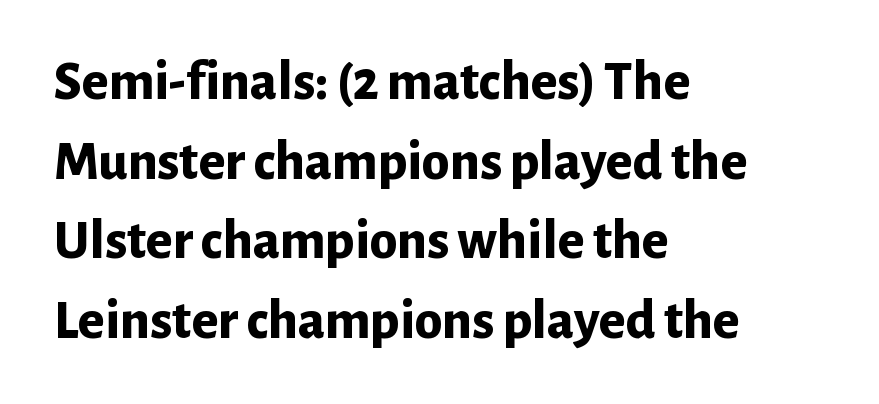
The image shows 56 px bold sans-serif type, upright; set left-aligned, normal line spacing (1.42x), normal letter spacing, not underlined; low stroke contrast and a medium x-height.
